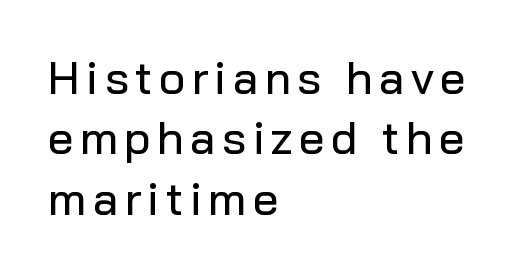
Q: Is the text italic (slanted)? A: No, it is upright.
Q: Is the typeface a serif or a sans-serif typeface? A: Sans-serif.
Q: Is the text underlined? A: No.
Q: How is the paragraph aligned? A: Left-aligned.
Q: Is the spacing between lines tight, normal or loose? A: Normal.
Q: Width (condensed, normal, or wide)? A: Normal.
Q: Stroke contrast? A: Low.
Q: x-height? A: Medium.
Q: Monospaced? A: No.
